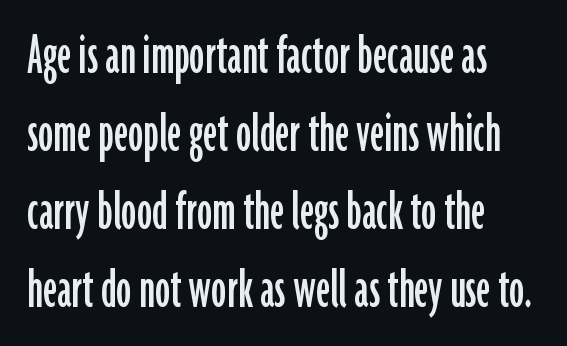
The image shows 61 px condensed sans-serif type, upright; set left-aligned, normal line spacing (1.28x), normal letter spacing, not underlined; low stroke contrast and a medium x-height.
